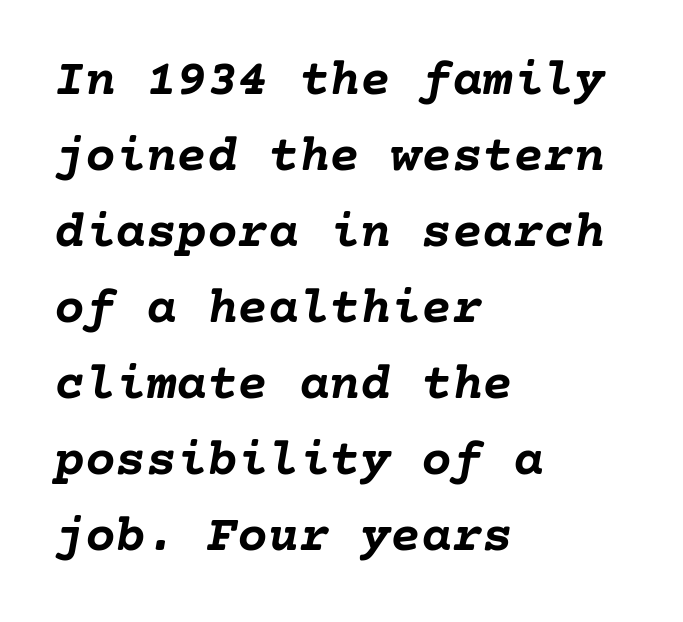
Q: Is the text bold? A: Yes.
Q: Is the text italic (slanted)? A: Yes, it leans right by about 10 degrees.
Q: Is the text underlined? A: No.
Q: How is the paragraph aligned? A: Left-aligned.
Q: Is the spacing between letters normal or unusually wide? A: Normal.
Q: Is the spacing between lines tight, normal or loose? A: Normal.
Q: Width (condensed, normal, or wide)? A: Normal.
Q: Stroke contrast? A: Low.
Q: x-height? A: Medium.
